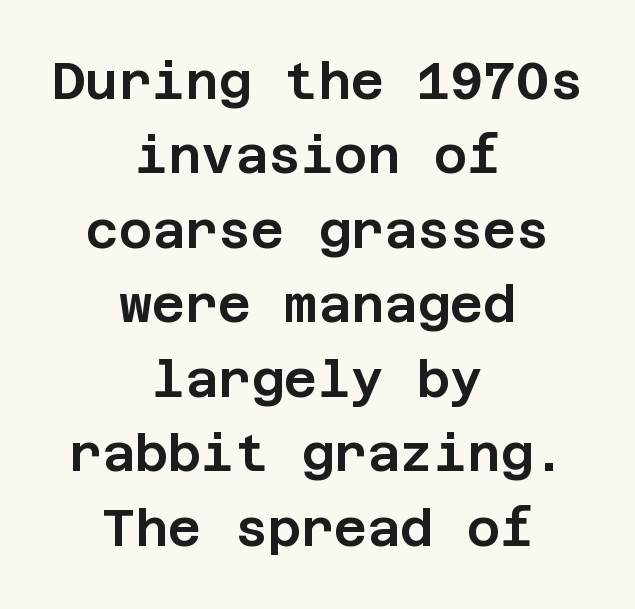
{"serif": "no", "italic": "no", "width": "normal", "stroke_contrast": "low", "x_height": "large", "underline": "no", "align": "center", "line_spacing": "normal", "line_spacing_ratio": 1.46, "letter_spacing": "normal", "letter_spacing_em": 0.0, "glyph_px": 51}
